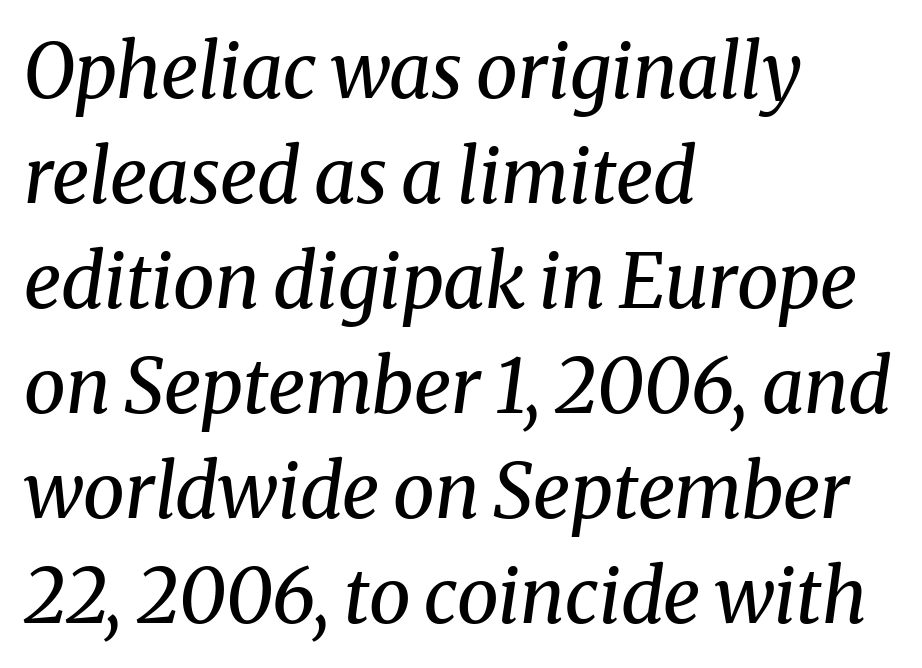
Q: Is the text bold? A: No.
Q: Is the text italic (slanted)? A: Yes, it leans right by about 8 degrees.
Q: Is the typeface a serif or a sans-serif typeface? A: Serif.
Q: Is the text underlined? A: No.
Q: How is the paragraph aligned? A: Left-aligned.
Q: Is the spacing between letters normal or unusually wide? A: Normal.
Q: Is the spacing between lines tight, normal or loose? A: Normal.
Q: Width (condensed, normal, or wide)? A: Normal.
Q: Stroke contrast? A: Medium.
Q: x-height? A: Medium.
Q: Monospaced? A: No.
